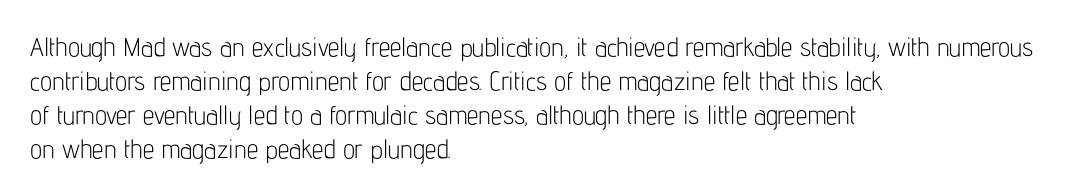
The image shows 26 px text type, upright; set left-aligned, normal line spacing (1.31x), normal letter spacing, not underlined.
